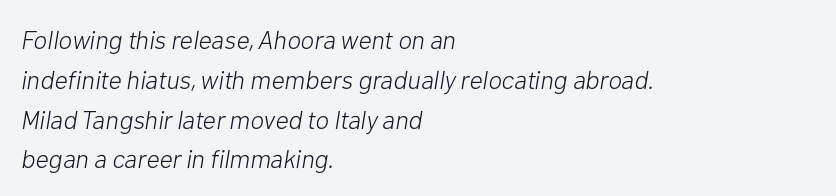
Normally led — the rows are evenly, conventionally spaced. The rendering anchors every line to the left-hand side. Characters follow at the spacing the type designer built in. An italicized treatment has been applied to the whole sample. Letters have the restrained weight of plain body copy at most.
